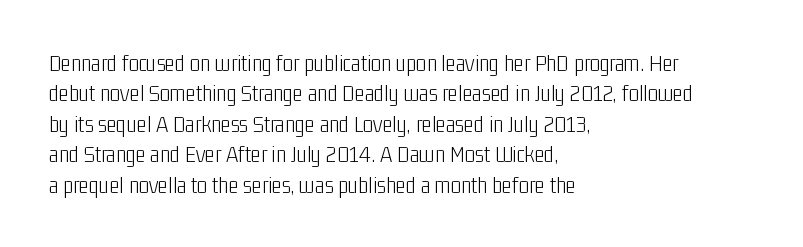
Q: Is the text bold? A: No.
Q: Is the text italic (slanted)? A: No, it is upright.
Q: Is the text underlined? A: No.
Q: How is the paragraph aligned? A: Left-aligned.
Q: Is the spacing between letters normal or unusually wide? A: Normal.
Q: Is the spacing between lines tight, normal or loose? A: Normal.
